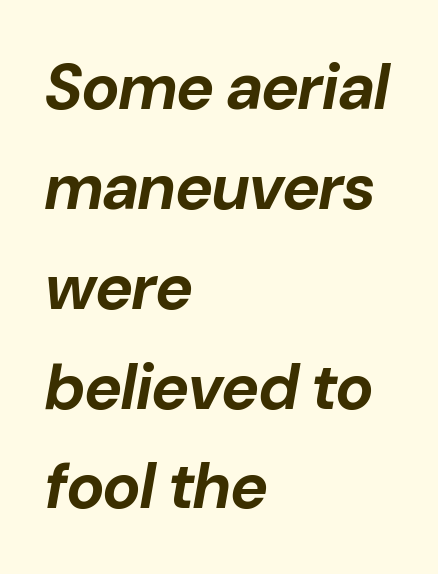
{"italic": "yes", "lean": "right", "slant_degrees": 10, "bold": "yes", "weight": "bold", "width": "normal", "stroke_contrast": "low", "x_height": "medium", "monospaced": "no", "underline": "no", "align": "left", "line_spacing": "normal", "line_spacing_ratio": 1.56, "letter_spacing": "normal", "letter_spacing_em": 0.0, "glyph_px": 64}
